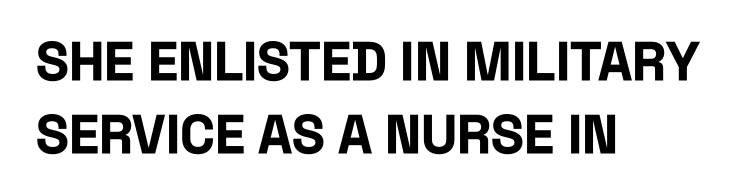
{"serif": "no", "italic": "no", "bold": "yes", "weight": "bold", "width": "condensed", "stroke_contrast": "low", "x_height": "large", "monospaced": "no", "underline": "no", "align": "left", "line_spacing": "normal", "line_spacing_ratio": 1.36, "letter_spacing": "normal", "letter_spacing_em": 0.0, "glyph_px": 54}
